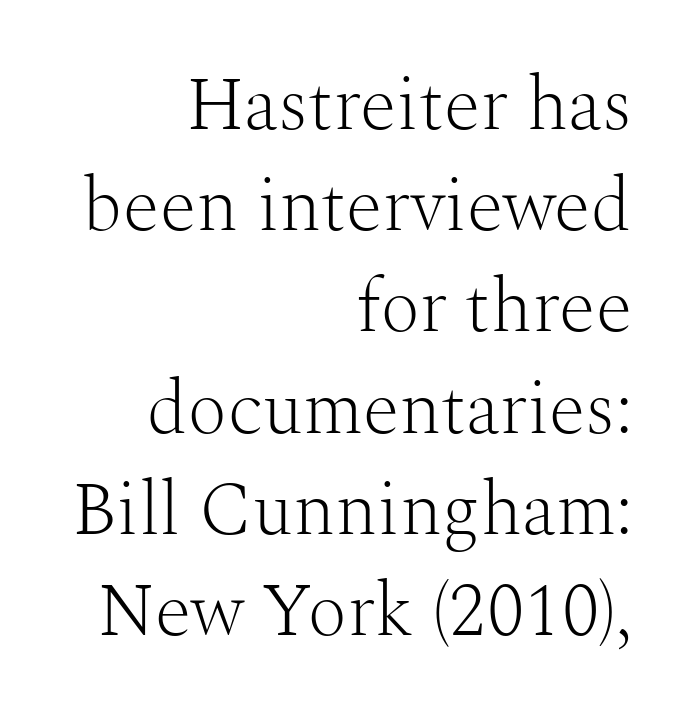
Descenders hang freely into open space. Font category for this specimen: serif. Vertical spacing — default. These lines keep a tight, regular rhythm from letter to letter. Summary of weight: not heavy and not bold. Character widths vary here, with narrow letters taking less room than wide ones.
